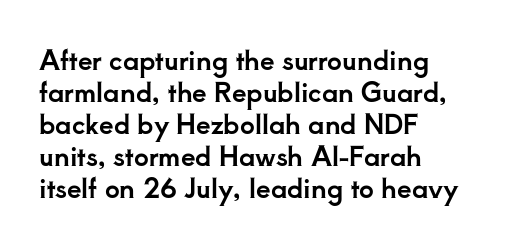
Q: Is the text italic (slanted)? A: No, it is upright.
Q: Is the text underlined? A: No.
Q: How is the paragraph aligned? A: Left-aligned.
Q: Is the spacing between letters normal or unusually wide? A: Normal.
